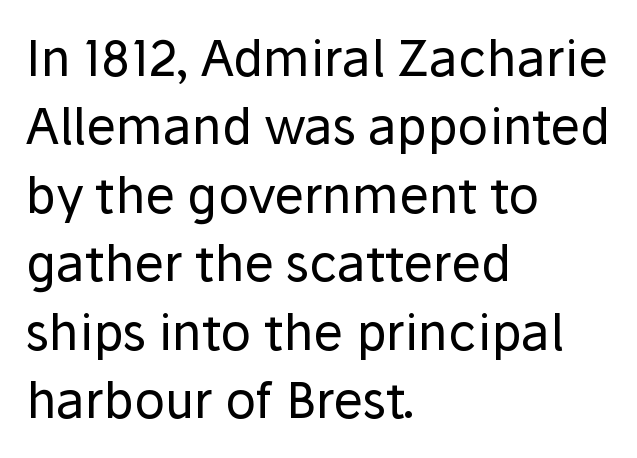
Q: Is the text bold? A: No.
Q: Is the text italic (slanted)? A: No, it is upright.
Q: Is the typeface a serif or a sans-serif typeface? A: Sans-serif.
Q: Is the text underlined? A: No.
Q: How is the paragraph aligned? A: Left-aligned.
Q: Is the spacing between letters normal or unusually wide? A: Normal.
Q: Is the spacing between lines tight, normal or loose? A: Normal.
Q: Width (condensed, normal, or wide)? A: Normal.
Q: Stroke contrast? A: Low.
Q: x-height? A: Medium.
Q: Monospaced? A: No.
